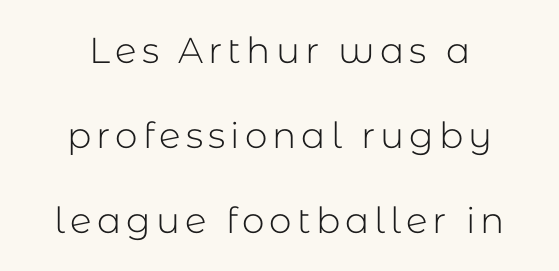
Q: Is the text bold? A: No.
Q: Is the text italic (slanted)? A: No, it is upright.
Q: Is the typeface a serif or a sans-serif typeface? A: Sans-serif.
Q: Is the text underlined? A: No.
Q: How is the paragraph aligned? A: Centered.
Q: Is the spacing between lines tight, normal or loose? A: Loose.
Q: Width (condensed, normal, or wide)? A: Normal.
Q: Stroke contrast? A: Low.
Q: x-height? A: Medium.
Q: Monospaced? A: No.
